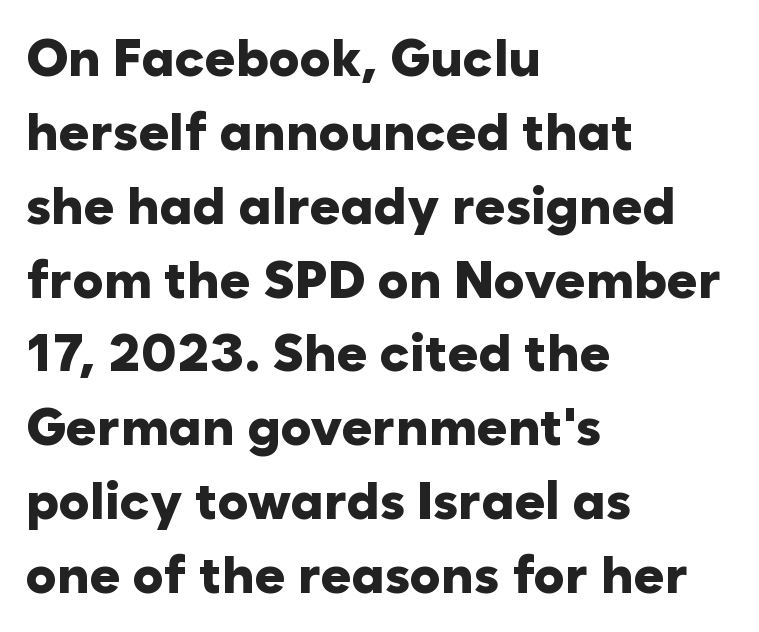
Q: Is the text bold? A: Yes.
Q: Is the text italic (slanted)? A: No, it is upright.
Q: Is the typeface a serif or a sans-serif typeface? A: Sans-serif.
Q: Is the text underlined? A: No.
Q: How is the paragraph aligned? A: Left-aligned.
Q: Is the spacing between letters normal or unusually wide? A: Normal.
Q: Is the spacing between lines tight, normal or loose? A: Normal.
Q: Width (condensed, normal, or wide)? A: Normal.
Q: Stroke contrast? A: Low.
Q: x-height? A: Medium.
Q: Monospaced? A: No.
